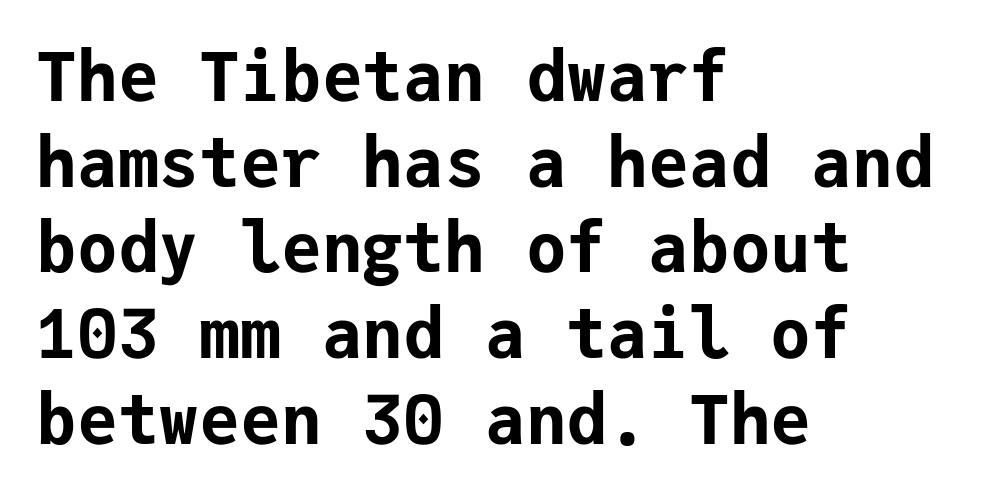
The image shows 68 px bold sans-serif type, upright, monospaced; set left-aligned, normal line spacing (1.26x), normal letter spacing, not underlined; low stroke contrast and a medium x-height.
